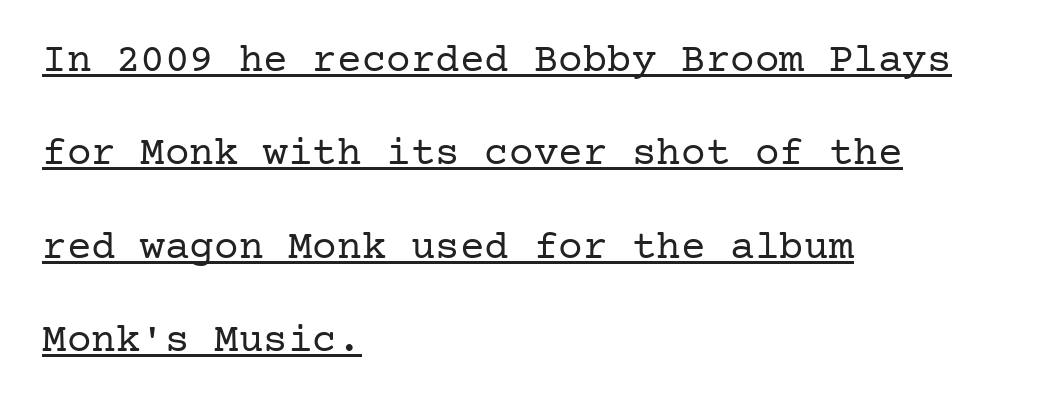
{"serif": "yes", "italic": "no", "bold": "no", "weight": "regular", "width": "normal", "stroke_contrast": "low", "x_height": "medium", "underline": "yes", "align": "left", "line_spacing": "loose", "line_spacing_ratio": 2.28, "letter_spacing": "normal", "letter_spacing_em": 0.0, "glyph_px": 41}
